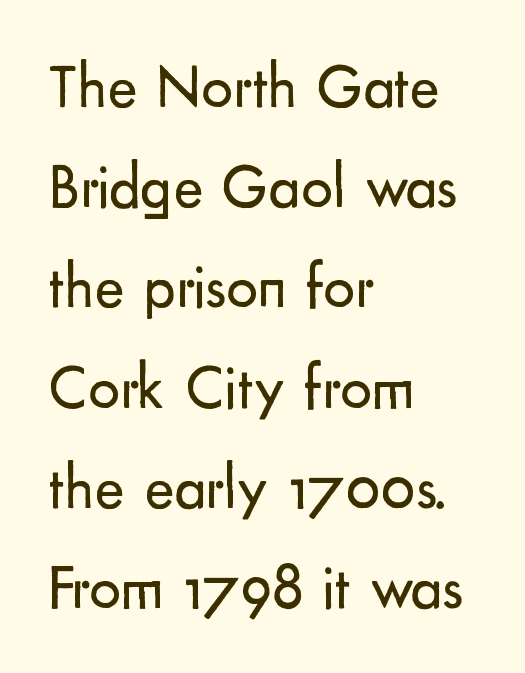
Bare-footed words on every line. Inter-character spacing is left at the font's built-in metrics. Heaviness? Minimal to ordinary, like unemphasized prose. You can tell it's not italic because the verticals are truly vertical. The ragged edge is on the right, which tells us the setting is flush left. What kind of face is this? One without serifs — a sans.
